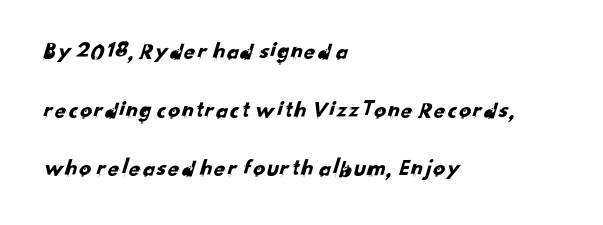
Q: Is the text underlined? A: No.
Q: How is the paragraph aligned? A: Left-aligned.
Q: Is the spacing between letters normal or unusually wide? A: Normal.
Q: Is the spacing between lines tight, normal or loose? A: Loose.
